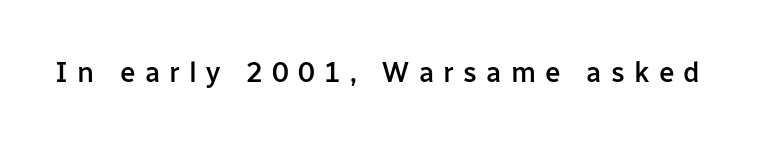
{"serif": "no", "italic": "no", "bold": "semi", "weight": "semibold", "width": "normal", "stroke_contrast": "low", "x_height": "medium", "monospaced": "no", "underline": "no", "letter_spacing": "wide", "letter_spacing_em": 0.33, "glyph_px": 28}
